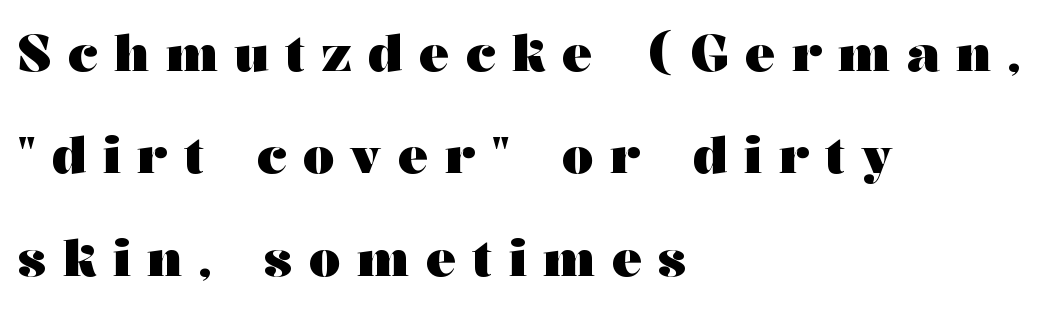
The image shows 50 px heavy, wide serif type, upright; set left-aligned, loose line spacing (2.05x), unusually wide letter spacing (+0.33 em), not underlined; medium stroke contrast and a medium x-height.
